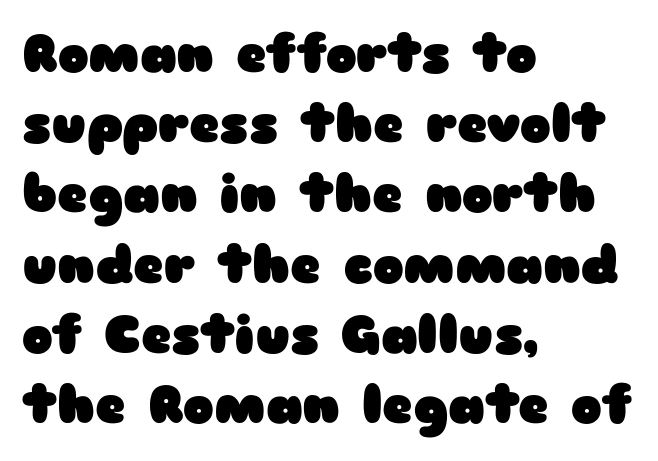
{"serif": "no", "italic": "no", "bold": "yes", "weight": "heavy", "width": "wide", "stroke_contrast": "low", "x_height": "medium", "monospaced": "no", "underline": "no", "align": "left", "line_spacing": "normal", "line_spacing_ratio": 1.35, "letter_spacing": "normal", "letter_spacing_em": 0.0, "glyph_px": 52}
